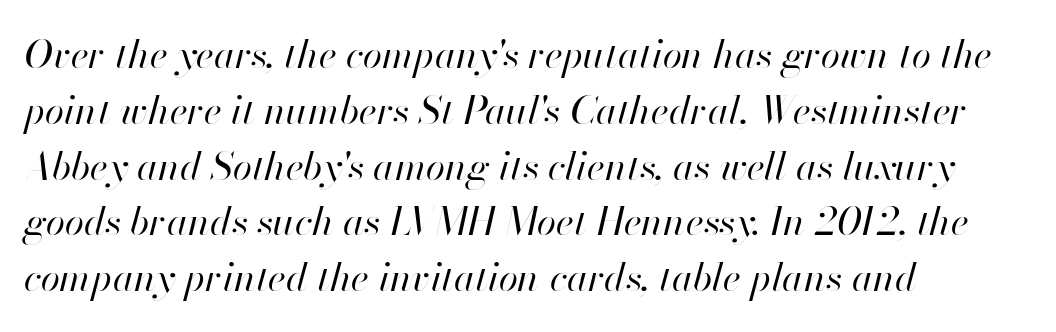
Q: Is the text bold? A: No.
Q: Is the text italic (slanted)? A: Yes, it leans right by about 13 degrees.
Q: Is the text underlined? A: No.
Q: How is the paragraph aligned? A: Left-aligned.
Q: Is the spacing between letters normal or unusually wide? A: Normal.
Q: Is the spacing between lines tight, normal or loose? A: Normal.
Q: Width (condensed, normal, or wide)? A: Normal.
Q: Stroke contrast? A: High.
Q: x-height? A: Small.
Q: Monospaced? A: No.
